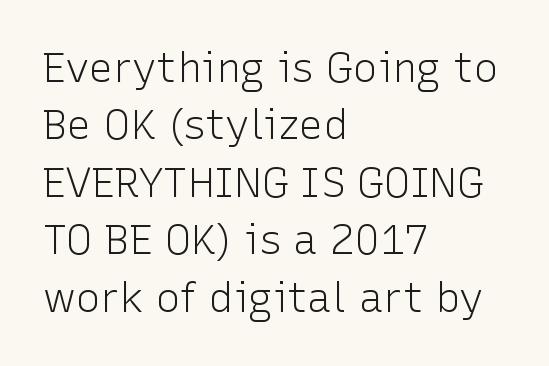
The letterforms sit at book weight or below. Inter-character spacing is left at the font's built-in metrics. This is the regular roman posture of the typeface. This is sans-serif lettering, the kind often seen on screens and signage. Descenders are the only things crossing below the line.
